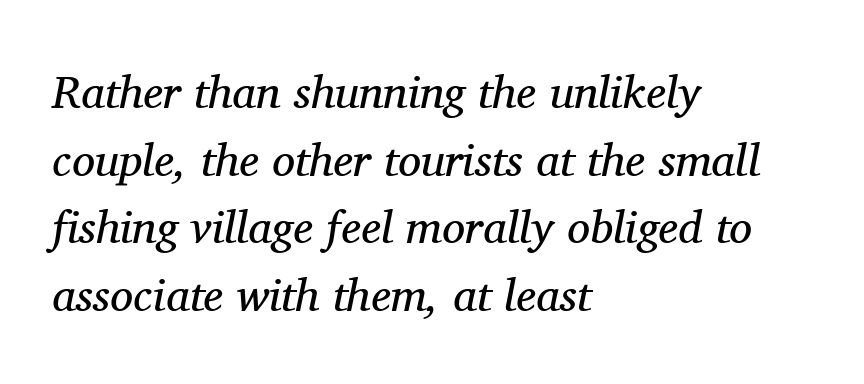
Q: Is the text bold? A: No.
Q: Is the text italic (slanted)? A: Yes, it leans right by about 11 degrees.
Q: Is the typeface a serif or a sans-serif typeface? A: Serif.
Q: Is the text underlined? A: No.
Q: How is the paragraph aligned? A: Left-aligned.
Q: Is the spacing between letters normal or unusually wide? A: Normal.
Q: Is the spacing between lines tight, normal or loose? A: Normal.
Q: Width (condensed, normal, or wide)? A: Normal.
Q: Stroke contrast? A: Medium.
Q: x-height? A: Medium.
Q: Monospaced? A: No.
